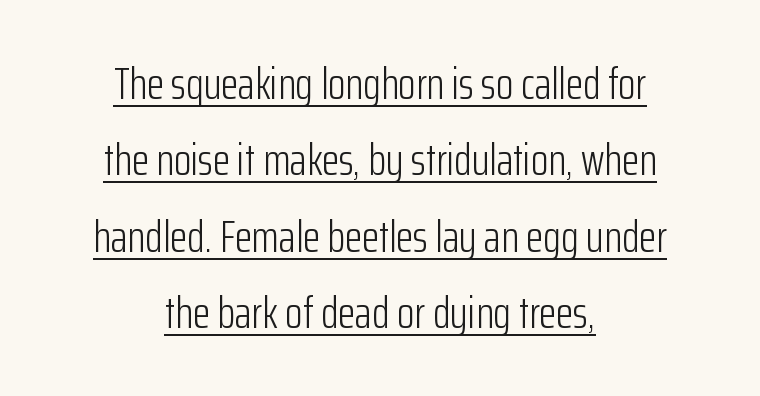
Think of a printed novel: that variable character pitch is what you see here. Tracking value appears to be zero — textbook default spacing. Classification — sans serif. Successive baselines arrive at the customary interval. Nothing heavy about these letters — not bold at all. Characters remain perfectly vertical along every line.
